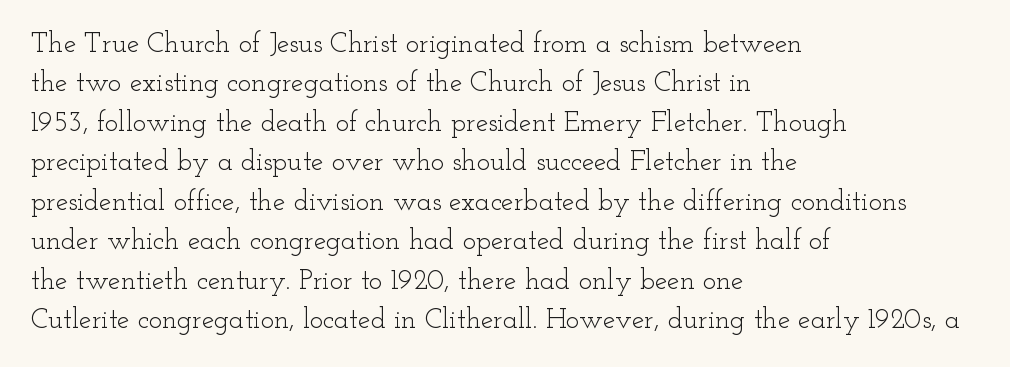
Note the varied advance widths — an 'i' is clearly narrower than an 'm'. Every character sits straight up, as roman type does. One glance says typical: line gaps are just what's usual. The space directly below the letters is spotless.
